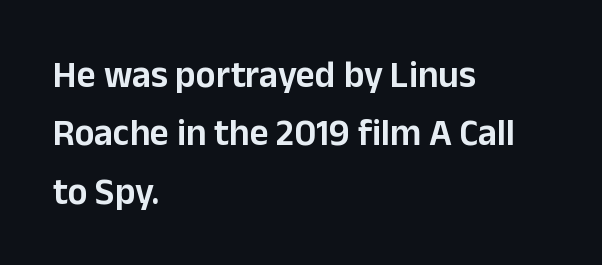
{"serif": "no", "italic": "no", "width": "normal", "stroke_contrast": "low", "x_height": "medium", "monospaced": "no", "underline": "no", "align": "left", "line_spacing": "normal", "line_spacing_ratio": 1.58, "letter_spacing": "normal", "letter_spacing_em": 0.0, "glyph_px": 37}
